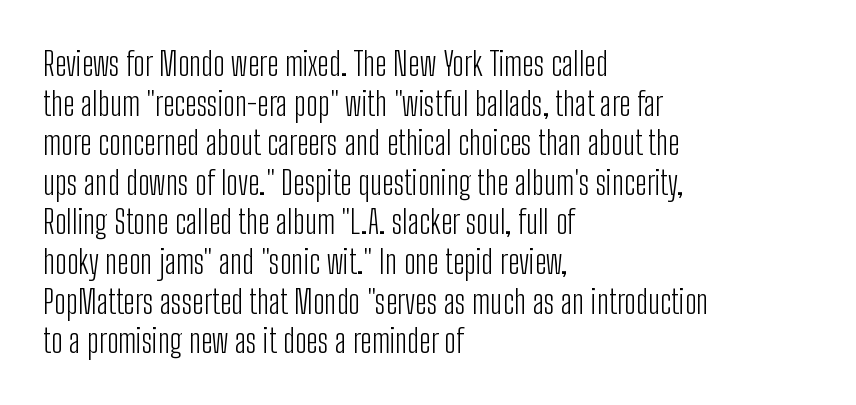
The lettering stays uniformly vertical, giving the passage a roman look. Each stroke keeps to a modest, everyday thickness or less. Observe the ordinary spacing: letters are neighbours, not strangers. Plain, unruled lines of type. Horizontal alignment here is leftward, the default for most running prose.
